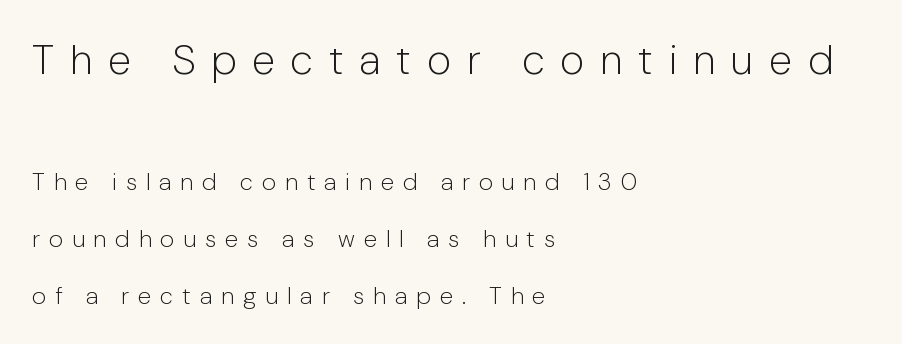
The weight tops out at a normal text grade. Is this a sans? Yes — the strokes have no serifs. These lines are set flush left with a ragged right edge. Caption: upper text group enlarged, lower text group reduced. Is there much room between lines? Yes — plenty of vertical air separates them.
